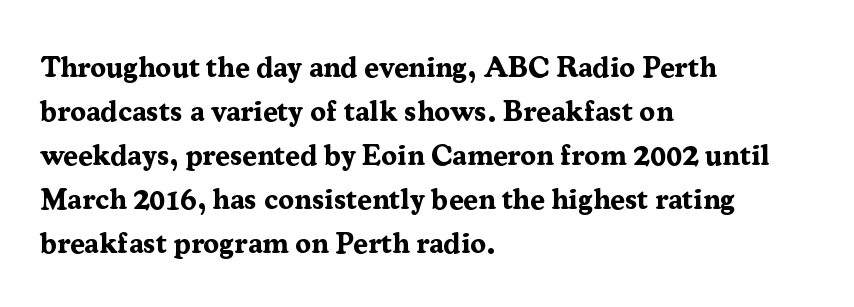
The typography opts for an upright posture over an oblique one. The paragraph shown leans on its left margin. Quick note: underline off. The type is set solid horizontally, with unmodified tracking. The rendering uses a bold face; every stroke is thick and dark.
